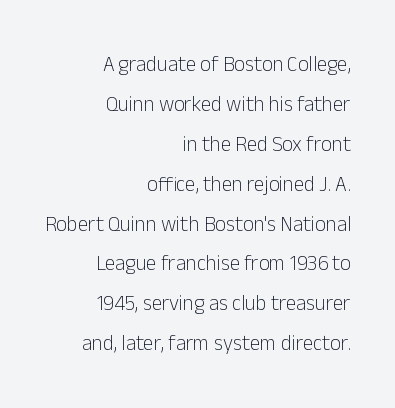
Q: Is the text bold? A: No.
Q: Is the text italic (slanted)? A: No, it is upright.
Q: Is the text underlined? A: No.
Q: How is the paragraph aligned? A: Right-aligned.
Q: Is the spacing between letters normal or unusually wide? A: Normal.
Q: Is the spacing between lines tight, normal or loose? A: Loose.
